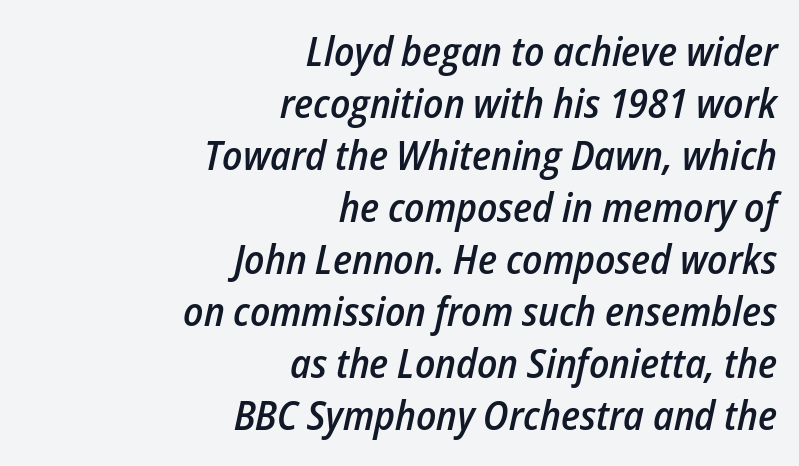
{"italic": "yes", "lean": "right", "slant_degrees": 12, "bold": "semi", "weight": "semibold", "width": "condensed", "stroke_contrast": "low", "x_height": "medium", "monospaced": "no", "underline": "no", "align": "right", "line_spacing": "normal", "line_spacing_ratio": 1.27, "letter_spacing": "normal", "letter_spacing_em": 0.0, "glyph_px": 41}
